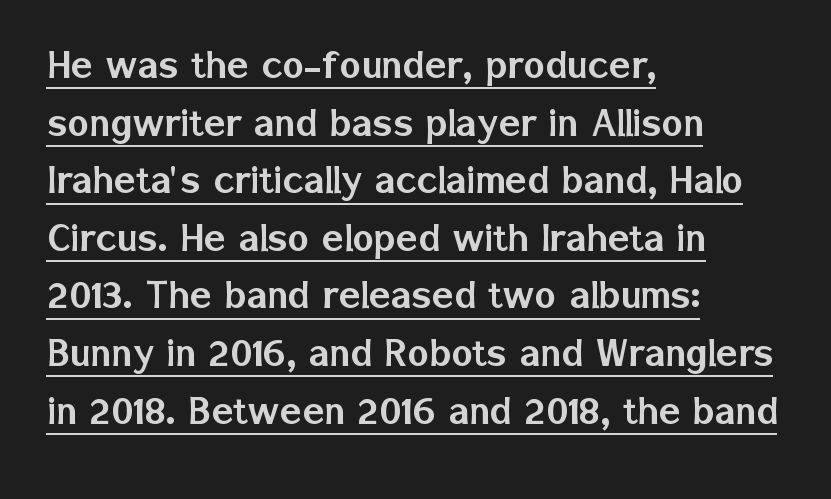
The space between consecutive lines is moderate. Here the designer chose a conventional face with non-uniform glyph widths. Serifs: no, the terminals of the letterforms are clean. Compared with a centered layout, this one pins lines to the left instead. A continuous stroke trails under the words, as in a hyperlink. Tracking here is standard; glyphs follow each other at the usual distance.
